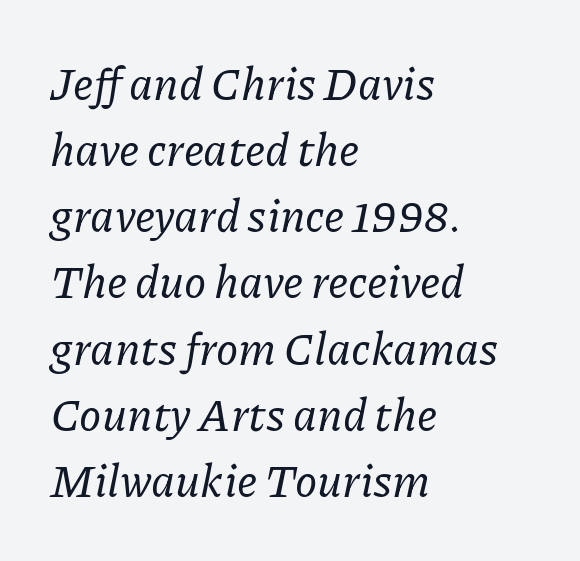
Q: Is the text italic (slanted)? A: Yes, it leans right by about 11 degrees.
Q: Is the typeface a serif or a sans-serif typeface? A: Serif.
Q: Is the text underlined? A: No.
Q: How is the paragraph aligned? A: Left-aligned.
Q: Is the spacing between letters normal or unusually wide? A: Normal.
Q: Is the spacing between lines tight, normal or loose? A: Normal.
Q: Width (condensed, normal, or wide)? A: Normal.
Q: Stroke contrast? A: Low.
Q: x-height? A: Medium.
Q: Monospaced? A: No.
